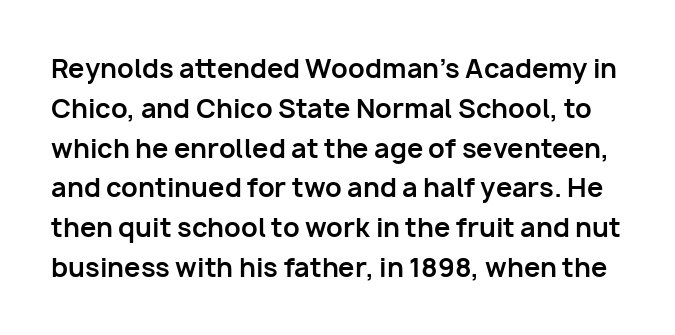
Q: Is the text bold? A: Yes.
Q: Is the text italic (slanted)? A: No, it is upright.
Q: Is the text underlined? A: No.
Q: Is the spacing between letters normal or unusually wide? A: Normal.
Q: Is the spacing between lines tight, normal or loose? A: Normal.
